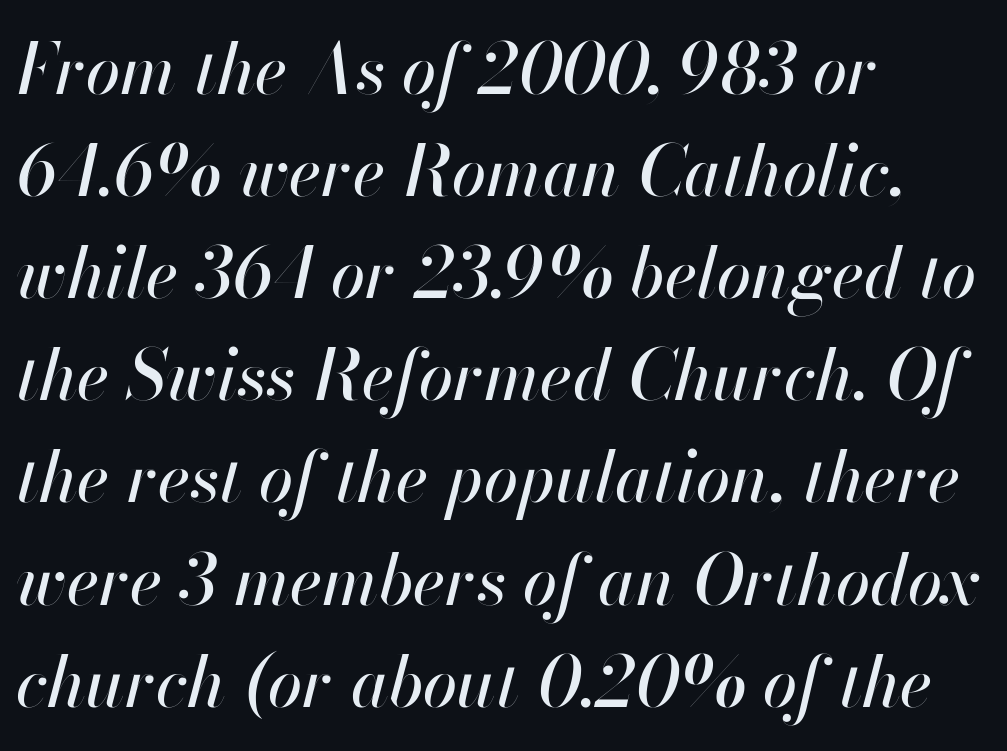
Left-aligned paragraph, ragged on the right. The passage shown is not underscored anywhere. Does the lettering tilt? It does — this is italic. In terms of leading, this rendering sits right in the middle. Here the designer chose a conventional face with non-uniform glyph widths. You could call the tracking neutral — neither tight nor loose.
